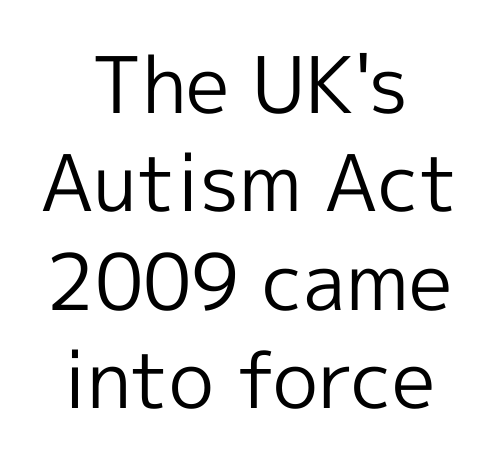
A sans-serif font was chosen for this passage. You could call the tracking neutral — neither tight nor loose. This sample uses an upright cut, with every glyph sitting square on the baseline. Weight: regular or lighter.
